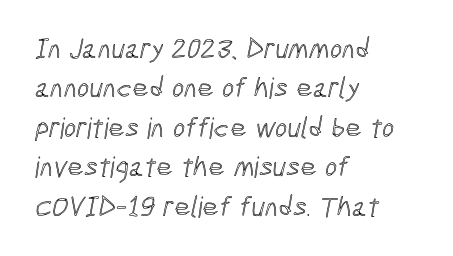
The image shows 29 px condensed type; set left-aligned, normal line spacing (1.36x), normal letter spacing, not underlined; a medium x-height.
